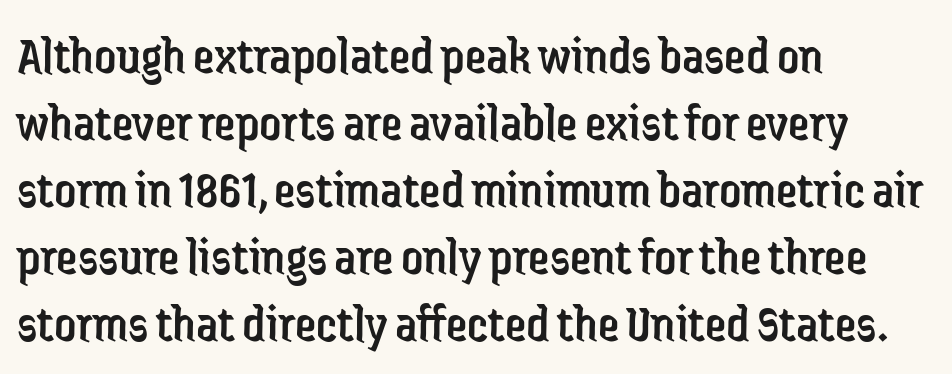
No extra tracking has been applied to these lines. The font is comparable to plain body text, perhaps lighter. A roman cut, with each character standing at attention. Think of a printed novel: that variable character pitch is what you see here. The setting favours the left margin, as ordinary paragraphs usually do. Descenders are the only things crossing below the line.
